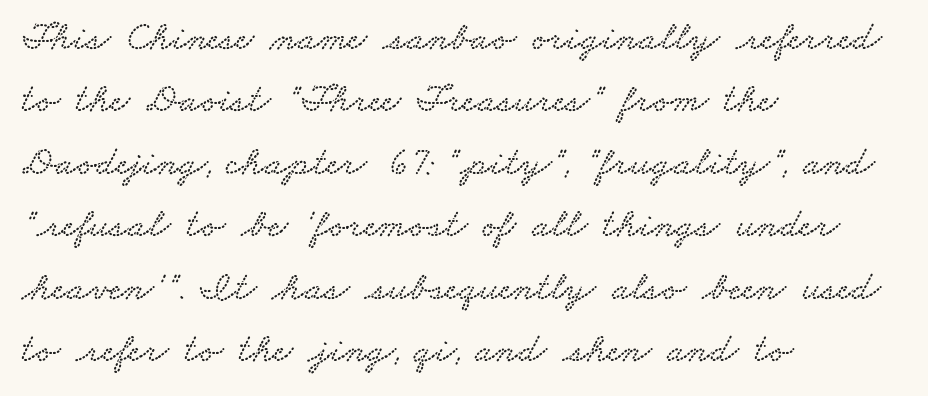
Is this a fixed-width face? No — the glyphs have proportional, varying widths. Beneath every word, the page is bare. The ragged edge is on the right, which tells us the setting is flush left. Default kerning and tracking; the words read as compact shapes. Type style note: has serifs.
